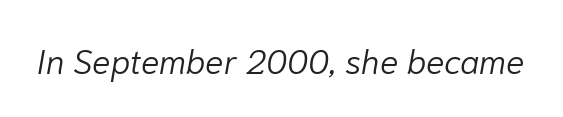
Q: Is the text bold? A: No.
Q: Is the text italic (slanted)? A: Yes, it leans right by about 10 degrees.
Q: Is the text underlined? A: No.
Q: Is the spacing between letters normal or unusually wide? A: Normal.
Q: Width (condensed, normal, or wide)? A: Normal.
Q: Stroke contrast? A: Low.
Q: x-height? A: Medium.
Q: Monospaced? A: No.
